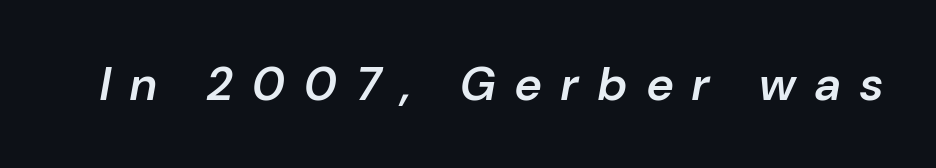
Tracking here is generous; glyphs stand well apart from one another. The font's italic variant was chosen for this text. A somewhat darkened texture: the type is semibold rather than bold. Is this a fixed-width face? No — the glyphs have proportional, varying widths.
